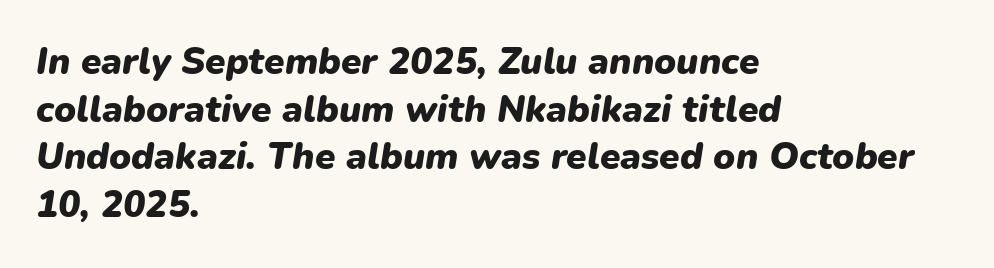
All the whitespace from short lines collects on the right. Honestly, the row spacing looks completely unremarkable. Observe the lean: these are italic letterforms. You could not count columns in this text — the font is proportionally spaced. What stands out about the letter spacing? Nothing — it is the standard amount. Descenders are the only things crossing below the line.
